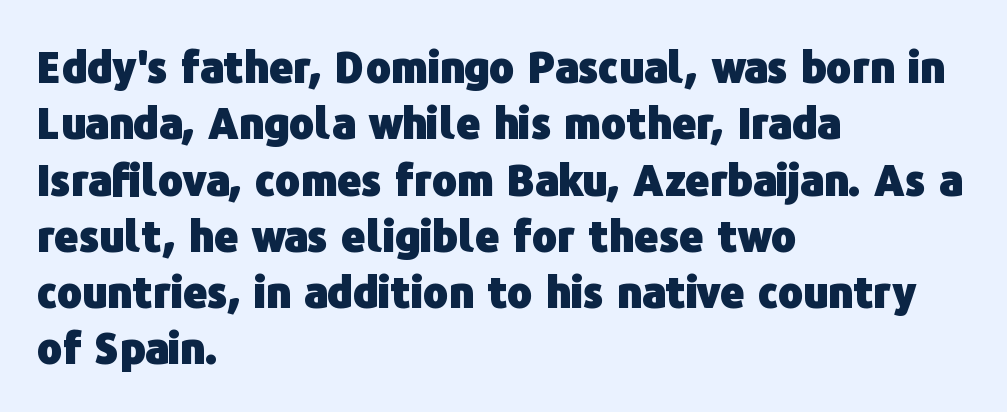
The image shows 42 px heavy sans-serif type, upright; set left-aligned, normal line spacing (1.34x), normal letter spacing, not underlined; low stroke contrast and a medium x-height.
